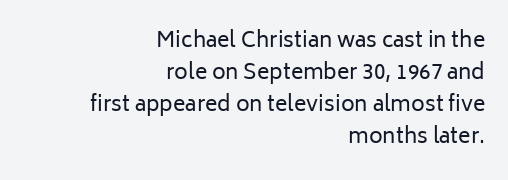
{"italic": "no", "bold": "no", "underline": "no", "align": "right", "line_spacing": "normal", "line_spacing_ratio": 1.52, "letter_spacing": "normal", "letter_spacing_em": 0.0, "glyph_px": 21}
